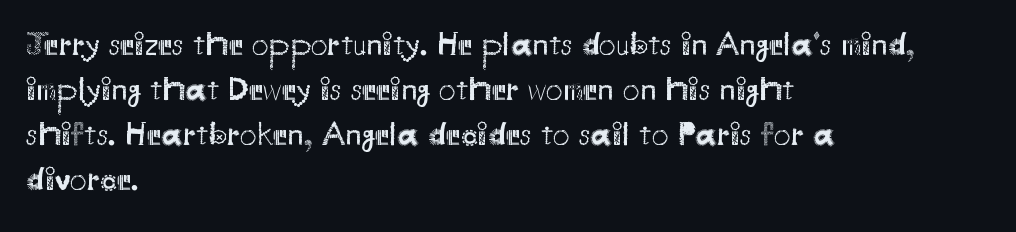
{"serif": "no", "italic": "no", "bold": "no", "weight": "regular", "width": "normal", "stroke_contrast": "medium", "x_height": "small", "monospaced": "no", "underline": "no", "align": "left", "line_spacing": "normal", "line_spacing_ratio": 1.32, "letter_spacing": "normal", "letter_spacing_em": 0.0, "glyph_px": 34}
